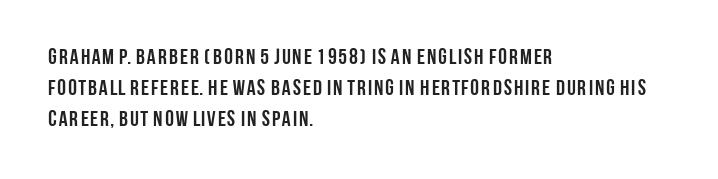
No italicization has been applied; the sample stays upright. The line-height multiplier appears to be the usual default. The face used here has the dense, thick strokes of a bold. Clear beneath every line of the passage. Each word holds together tightly as a unit, with standard inter-letter gaps. The typesetter chose a ragged-right arrangement here.
